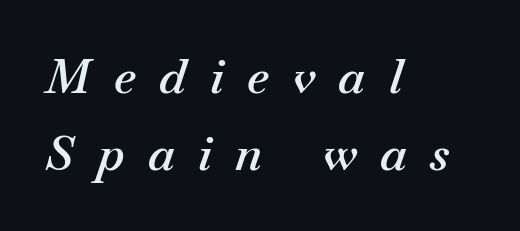
{"italic": "yes", "lean": "right", "slant_degrees": 18, "bold": "semi", "weight": "semibold", "width": "normal", "stroke_contrast": "medium", "x_height": "small", "monospaced": "no", "underline": "no", "align": "left", "line_spacing": "normal", "line_spacing_ratio": 1.61, "letter_spacing": "wide", "letter_spacing_em": 0.49, "glyph_px": 48}
